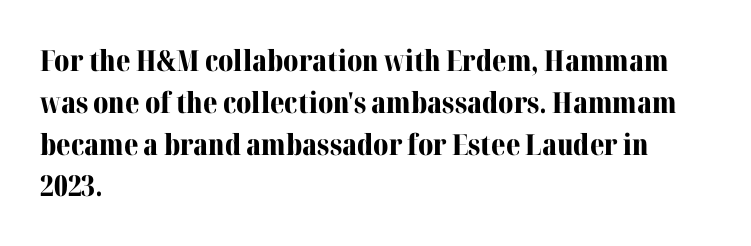
The image shows 29 px bold serif type, upright; set left-aligned, normal line spacing (1.44x), normal letter spacing, not underlined; medium stroke contrast and a medium x-height.
